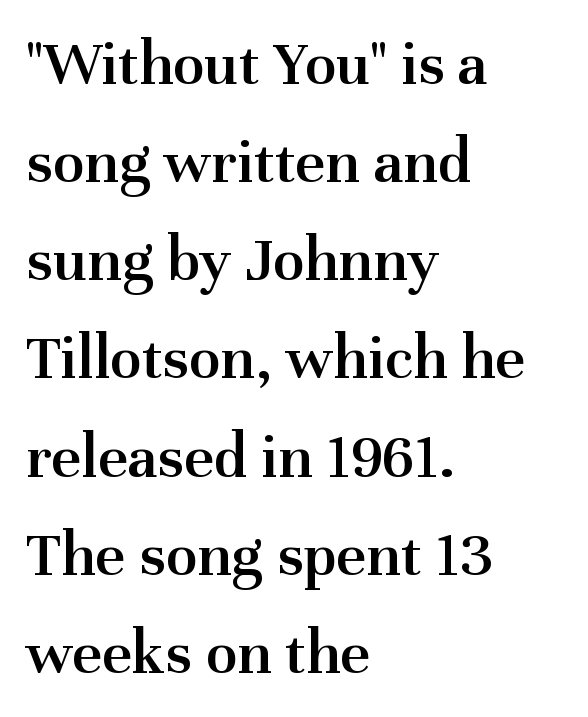
The image shows 65 px semibold serif type, upright; set left-aligned, normal line spacing (1.51x), normal letter spacing, not underlined; medium stroke contrast and a medium x-height.
